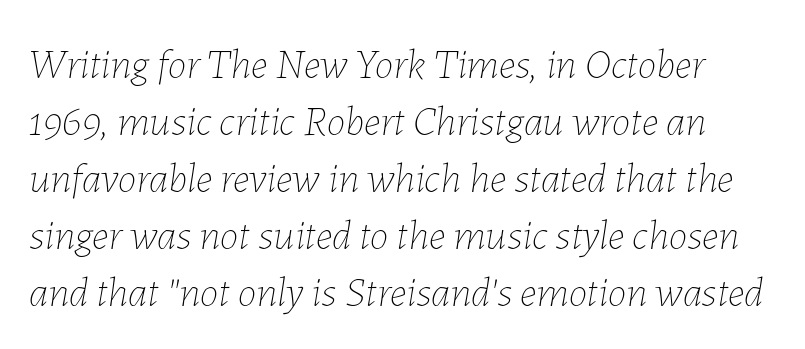
Q: Is the text bold? A: No.
Q: Is the text italic (slanted)? A: Yes, it leans right by about 7 degrees.
Q: Is the text underlined? A: No.
Q: Is the spacing between letters normal or unusually wide? A: Normal.
Q: Is the spacing between lines tight, normal or loose? A: Normal.
Q: Width (condensed, normal, or wide)? A: Normal.
Q: Stroke contrast? A: Low.
Q: x-height? A: Medium.
Q: Monospaced? A: No.
